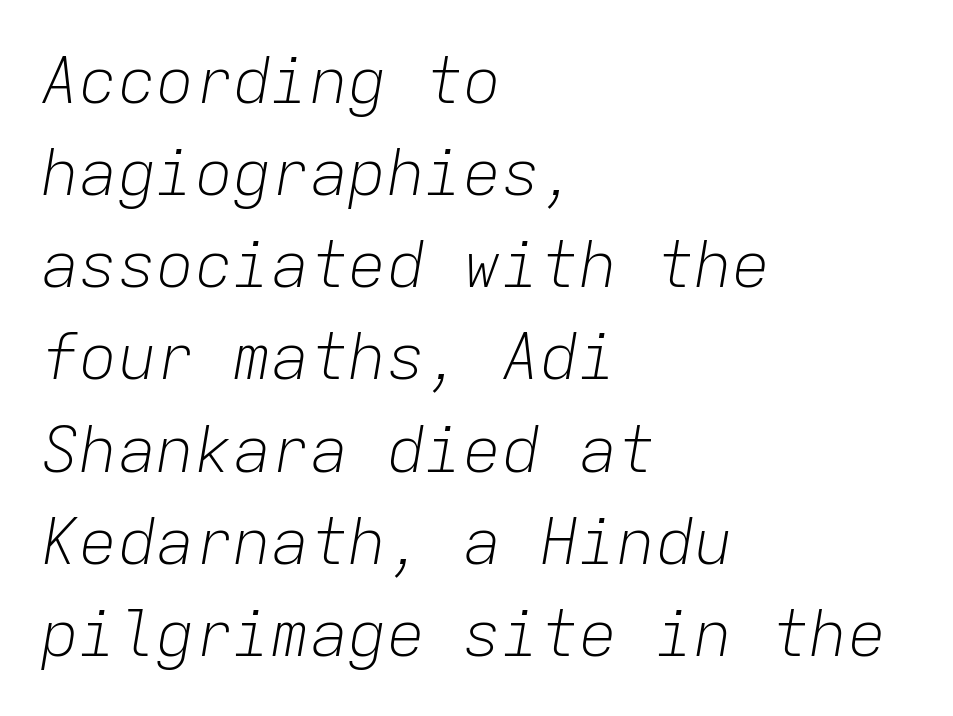
{"italic": "yes", "lean": "right", "slant_degrees": 9, "bold": "no", "weight": "light", "width": "normal", "stroke_contrast": "low", "x_height": "medium", "monospaced": "yes", "underline": "no", "align": "left", "line_spacing": "normal", "line_spacing_ratio": 1.44, "letter_spacing": "normal", "letter_spacing_em": 0.0, "glyph_px": 64}
